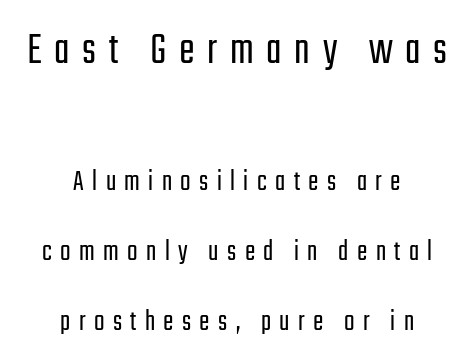
The image shows 47 px light, condensed sans-serif type, upright; set centered, loose line spacing (2.25x), unusually wide letter spacing (+0.27 em), not underlined; the first (top) block is 1.52x larger; low stroke contrast and a medium x-height.
